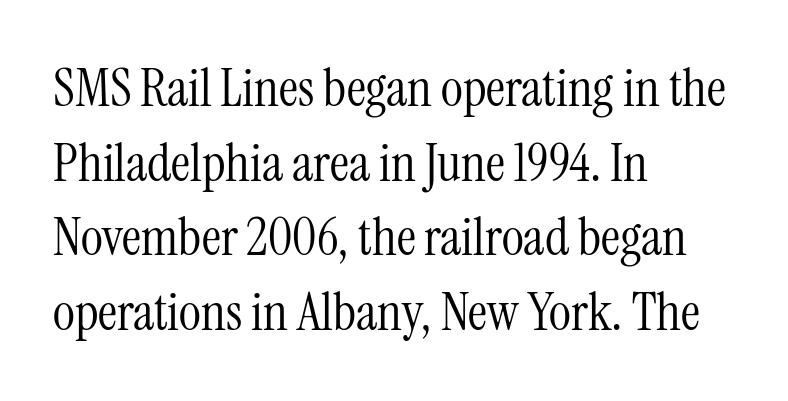
Q: Is the text bold? A: No.
Q: Is the text italic (slanted)? A: No, it is upright.
Q: Is the typeface a serif or a sans-serif typeface? A: Serif.
Q: Is the text underlined? A: No.
Q: How is the paragraph aligned? A: Left-aligned.
Q: Is the spacing between letters normal or unusually wide? A: Normal.
Q: Is the spacing between lines tight, normal or loose? A: Normal.
Q: Width (condensed, normal, or wide)? A: Condensed.
Q: Stroke contrast? A: Medium.
Q: x-height? A: Medium.
Q: Monospaced? A: No.
